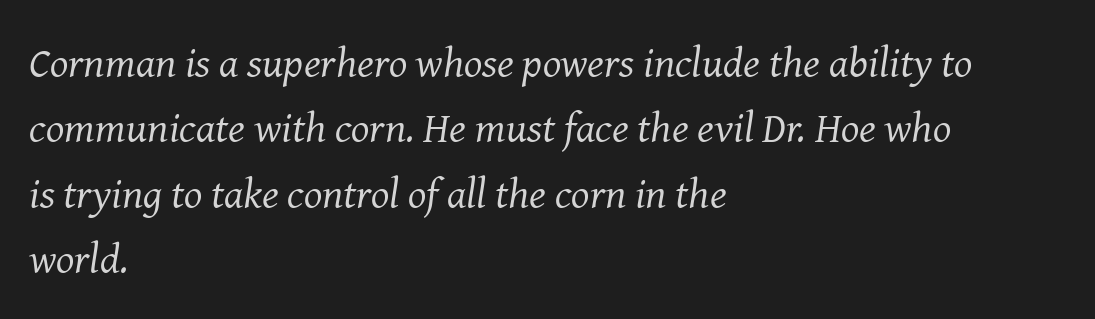
Q: Is the text bold? A: No.
Q: Is the text italic (slanted)? A: Yes, it leans right by about 8 degrees.
Q: Is the typeface a serif or a sans-serif typeface? A: Serif.
Q: Is the text underlined? A: No.
Q: How is the paragraph aligned? A: Left-aligned.
Q: Is the spacing between letters normal or unusually wide? A: Normal.
Q: Is the spacing between lines tight, normal or loose? A: Normal.
Q: Width (condensed, normal, or wide)? A: Normal.
Q: Stroke contrast? A: Medium.
Q: x-height? A: Medium.
Q: Monospaced? A: No.
